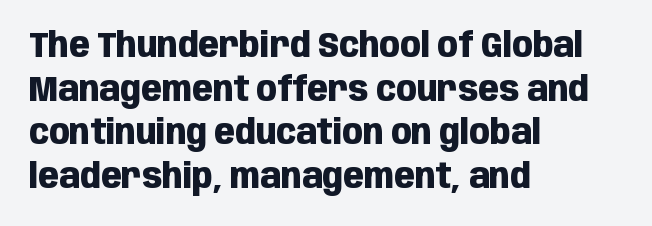
{"serif": "no", "italic": "no", "bold": "yes", "weight": "heavy", "width": "condensed", "stroke_contrast": "low", "x_height": "large", "monospaced": "no", "underline": "no", "align": "left", "line_spacing": "normal", "line_spacing_ratio": 1.28, "letter_spacing": "normal", "letter_spacing_em": 0.0, "glyph_px": 34}
